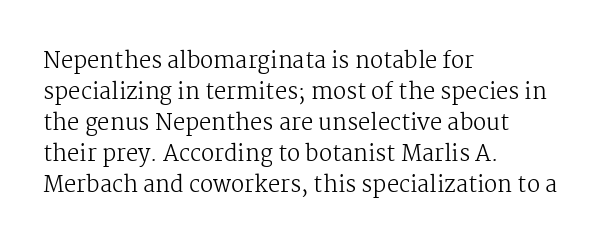
Q: Is the text bold? A: No.
Q: Is the text italic (slanted)? A: No, it is upright.
Q: Is the text underlined? A: No.
Q: How is the paragraph aligned? A: Left-aligned.
Q: Is the spacing between letters normal or unusually wide? A: Normal.
Q: Is the spacing between lines tight, normal or loose? A: Normal.
